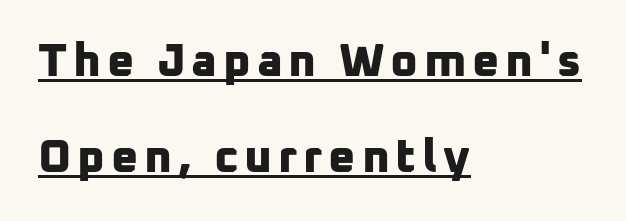
The image shows 47 px bold sans-serif type; set left-aligned, loose line spacing (2.05x), underlined; low stroke contrast and a medium x-height.
